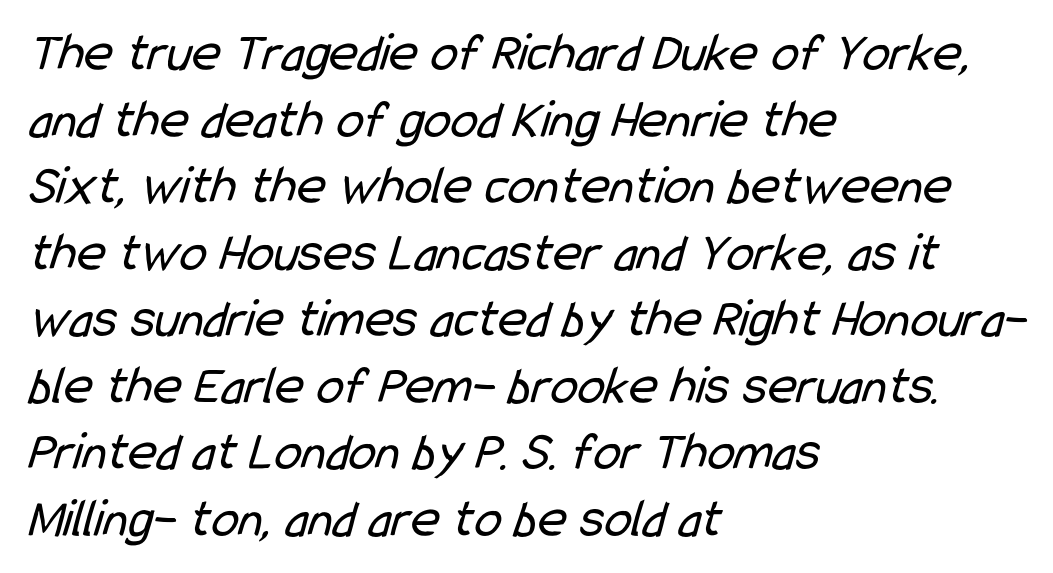
The image shows 55 px regular-weight, condensed sans-serif type; set left-aligned, line spacing 1.21x, normal letter spacing, not underlined; low stroke contrast and a medium x-height.
